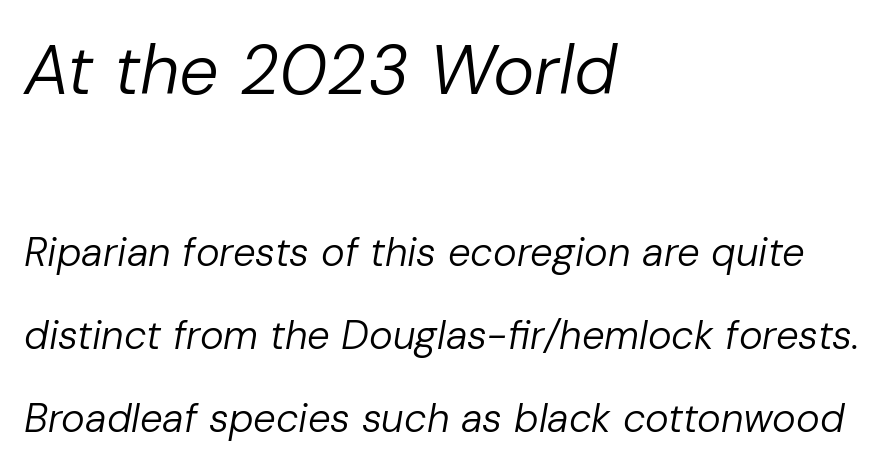
Q: Is the text bold? A: No.
Q: Is the text italic (slanted)? A: Yes, it leans right by about 10 degrees.
Q: Is the text underlined? A: No.
Q: How is the paragraph aligned? A: Left-aligned.
Q: Is the spacing between letters normal or unusually wide? A: Normal.
Q: Is the spacing between lines tight, normal or loose? A: Loose.
Q: Which block of text is set in a larger size, the first (top) or the second (bottom)? A: The first (top) one.
Q: Width (condensed, normal, or wide)? A: Normal.
Q: Stroke contrast? A: Low.
Q: x-height? A: Medium.
Q: Monospaced? A: No.
